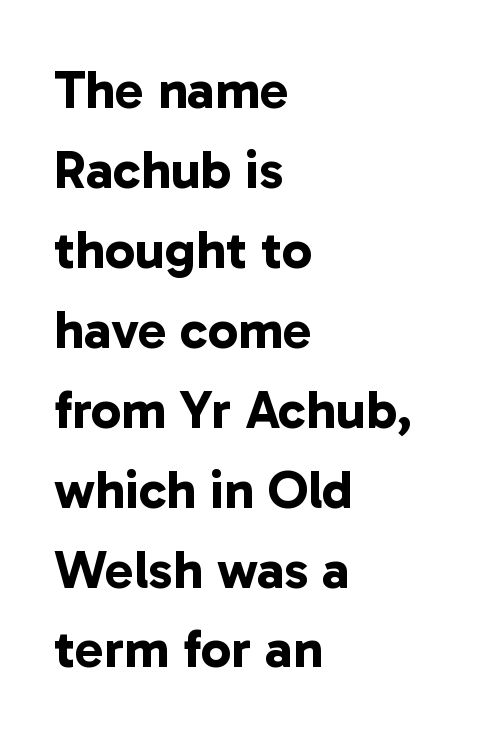
{"serif": "no", "bold": "yes", "weight": "bold", "width": "normal", "stroke_contrast": "low", "x_height": "medium", "monospaced": "no", "underline": "no", "align": "left", "line_spacing": "normal", "line_spacing_ratio": 1.48, "letter_spacing": "normal", "letter_spacing_em": 0.0, "glyph_px": 54}
